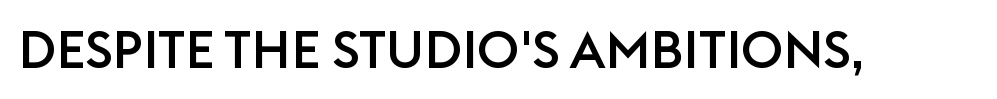
Q: Is the text italic (slanted)? A: No, it is upright.
Q: Is the typeface a serif or a sans-serif typeface? A: Sans-serif.
Q: Is the text underlined? A: No.
Q: Is the spacing between letters normal or unusually wide? A: Normal.
Q: Width (condensed, normal, or wide)? A: Normal.
Q: Stroke contrast? A: Low.
Q: x-height? A: Large.
Q: Monospaced? A: No.
